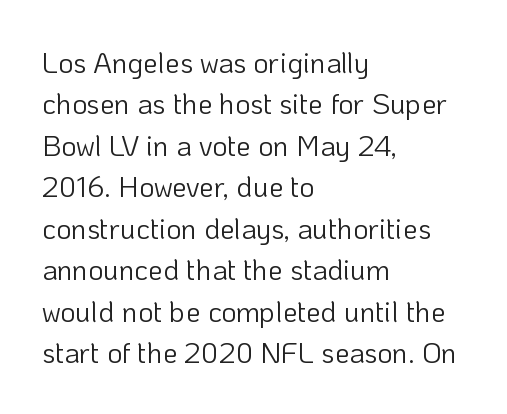
On a weight scale, this lands at 450 or below. The rendering uses natural spacing where letterforms have individual widths. Standard letterfit; no display-style spreading of the glyphs. Quick note: underline off. Tall strokes in this sample are plumb rather than angled.
